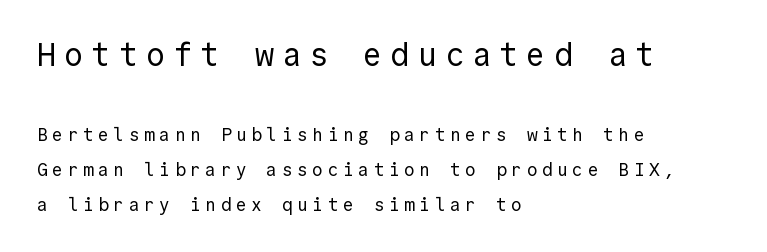
No chunkiness to these letters — they're not bold. Honestly, there is no underline to notice here at all. Teacher's note: observe the even left margin — that is flush-left alignment. Leading: increased. The face used here is a sans, in the tradition of grotesques and geometrics. Larger block? The one above; the one below is distinctly smaller.
